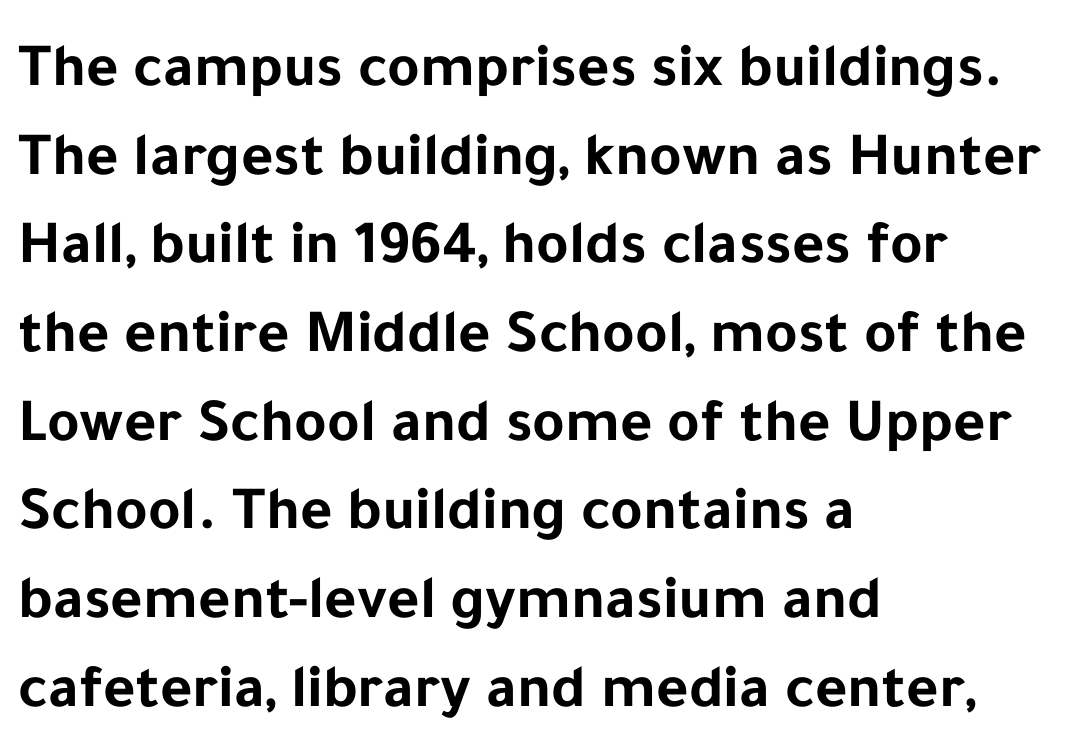
The image shows 62 px bold sans-serif type, upright; set left-aligned, normal line spacing (1.43x), normal letter spacing, not underlined; low stroke contrast and a medium x-height.
